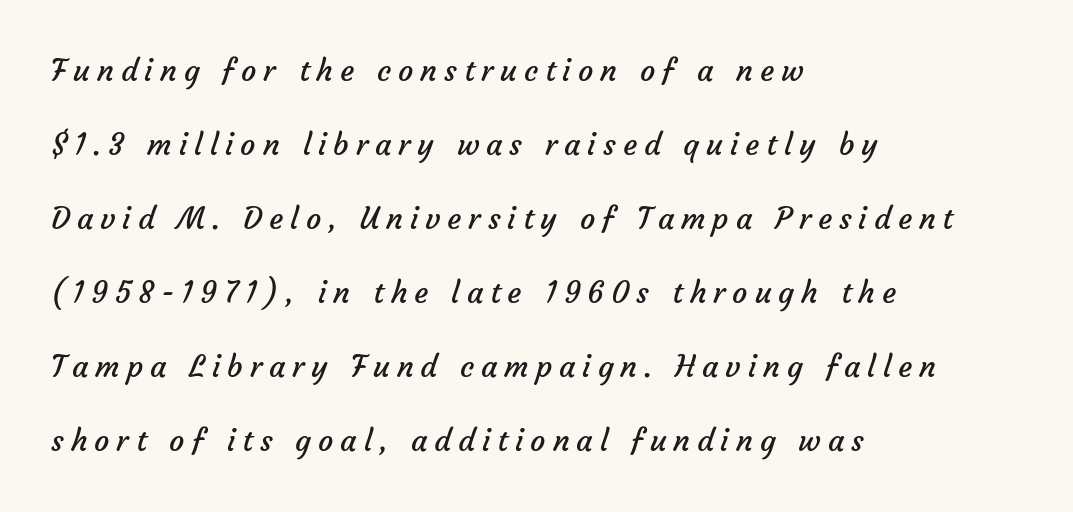
Quick note: underline off. Each line starts at the same left margin while the right side varies. These lines are rendered in a variable-pitch font. Tracking value appears strongly positive — letters spread wide. Each stroke keeps to a modest, everyday thickness or less.
